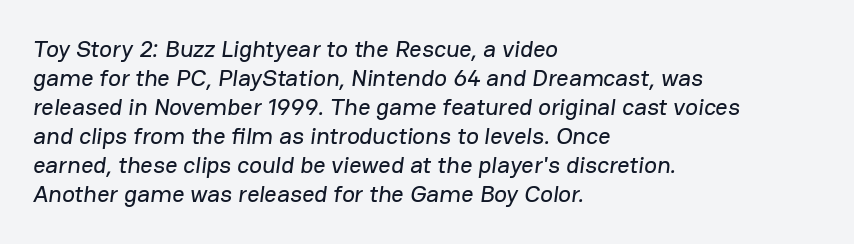
{"underline": "no", "align": "left", "line_spacing_ratio": 1.21, "letter_spacing": "normal", "letter_spacing_em": 0.0, "glyph_px": 24}
